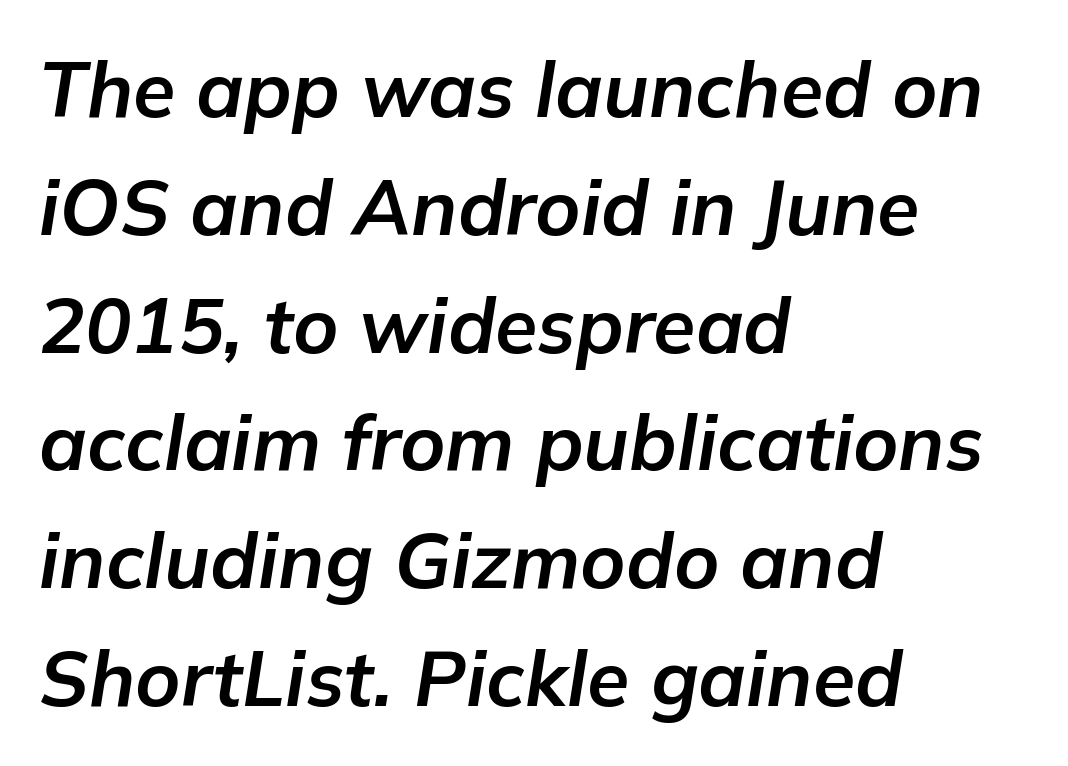
Q: Is the text bold? A: Yes.
Q: Is the text italic (slanted)? A: Yes, it leans right by about 9 degrees.
Q: Is the text underlined? A: No.
Q: How is the paragraph aligned? A: Left-aligned.
Q: Is the spacing between letters normal or unusually wide? A: Normal.
Q: Is the spacing between lines tight, normal or loose? A: Normal.
Q: Width (condensed, normal, or wide)? A: Normal.
Q: Stroke contrast? A: Low.
Q: x-height? A: Medium.
Q: Monospaced? A: No.
